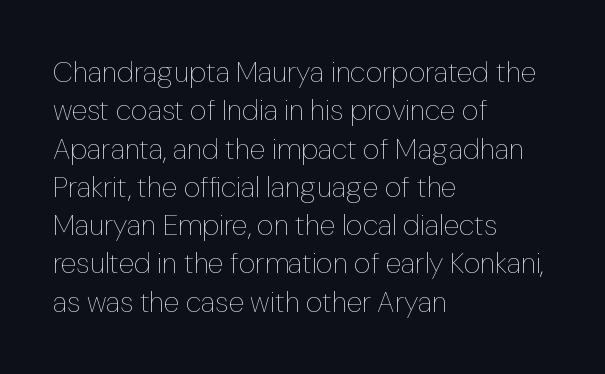
{"italic": "no", "bold": "no", "weight": "thin", "width": "normal", "stroke_contrast": "low", "x_height": "medium", "monospaced": "no", "underline": "no", "align": "left", "line_spacing": "normal", "line_spacing_ratio": 1.32, "letter_spacing": "normal", "letter_spacing_em": 0.0, "glyph_px": 29}
